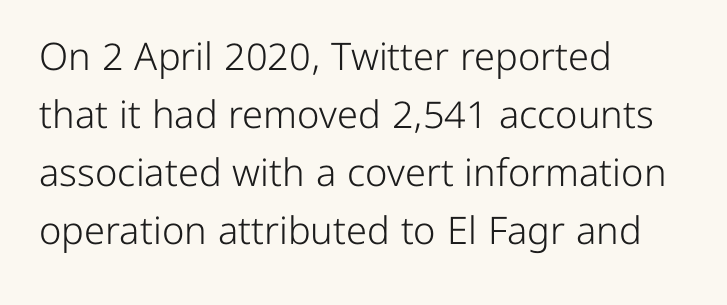
The leading is moderate, giving the passage an even texture. Compared with a centered layout, this one pins lines to the left instead. In terms of posture, this sample is upright. Here the glyphs are tracked normally, forming tight word shapes.
